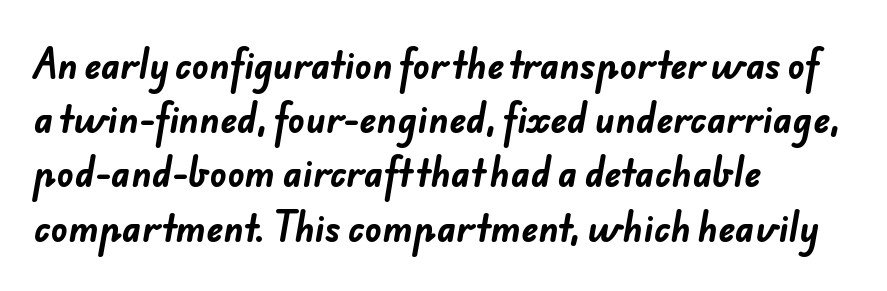
{"serif": "no", "bold": "yes", "weight": "bold", "width": "normal", "stroke_contrast": "low", "x_height": "small", "monospaced": "no", "underline": "no", "align": "left", "line_spacing": "normal", "line_spacing_ratio": 1.55, "letter_spacing": "normal", "letter_spacing_em": 0.0, "glyph_px": 35}
